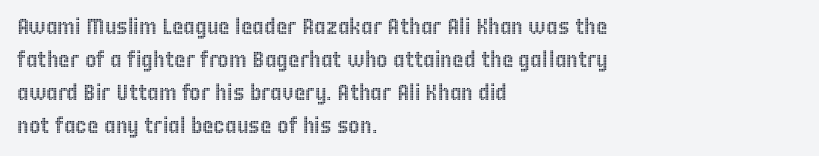
The image shows 22 px text type, upright; set left-aligned, normal line spacing (1.5x), normal letter spacing, not underlined.
